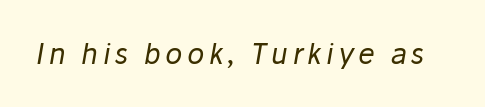
The image shows 28 px regular-weight type, italic (leaning right); set not underlined; low stroke contrast and a medium x-height.
